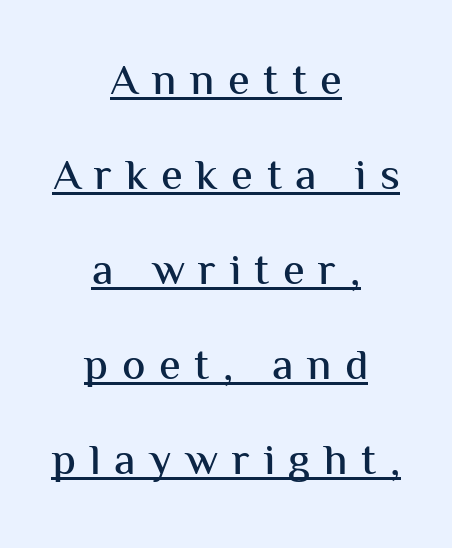
Unlike italic type, these characters show no tilt at all. A typesetter would label this face a sans. Beneath each row of characters lies a ruled line. Note the varied advance widths — an 'i' is clearly narrower than an 'm'. Visually the block forms a symmetrical silhouette, jagged on both flanks. Students, note that the glyphs here are deliberately spaced far apart.
